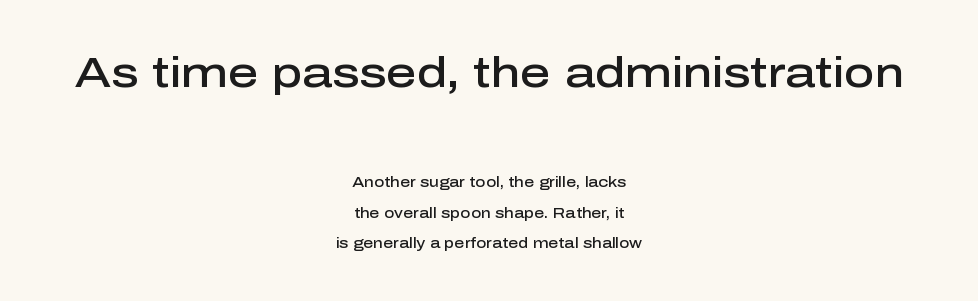
Q: Is the text bold? A: Semi-bold.
Q: Is the text italic (slanted)? A: No, it is upright.
Q: Is the typeface a serif or a sans-serif typeface? A: Sans-serif.
Q: Is the text underlined? A: No.
Q: How is the paragraph aligned? A: Centered.
Q: Is the spacing between letters normal or unusually wide? A: Normal.
Q: Is the spacing between lines tight, normal or loose? A: Loose.
Q: Which block of text is set in a larger size, the first (top) or the second (bottom)? A: The first (top) one.
Q: Width (condensed, normal, or wide)? A: Normal.
Q: Stroke contrast? A: Low.
Q: x-height? A: Medium.
Q: Monospaced? A: No.
